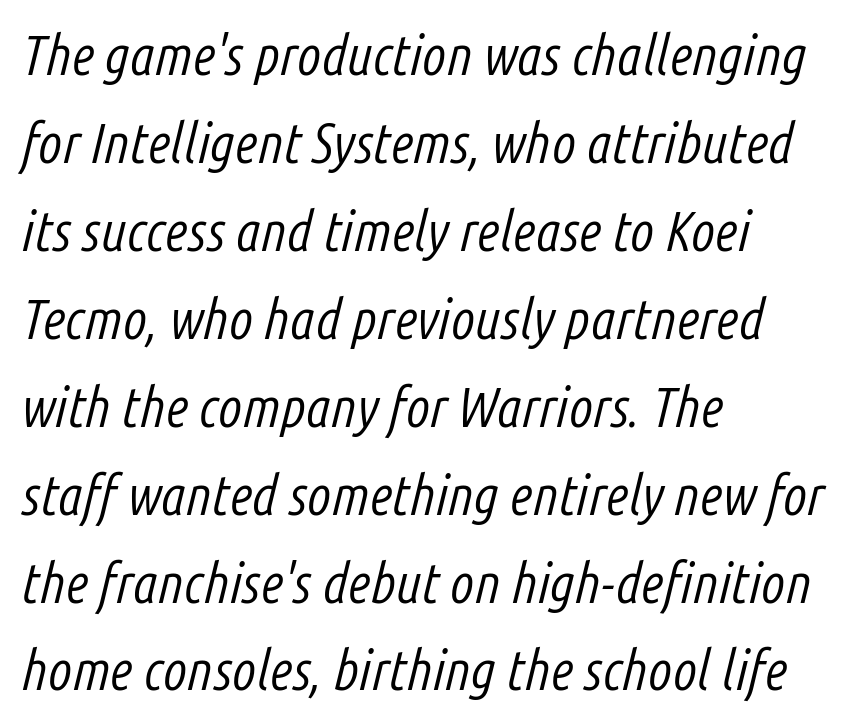
The rows are spaced the way most documents space them. Varying glyph widths throughout — classic text-font behaviour. A clean baseline with only descenders dipping below it. This sample is left-justified, so line endings fall wherever the words run out.
